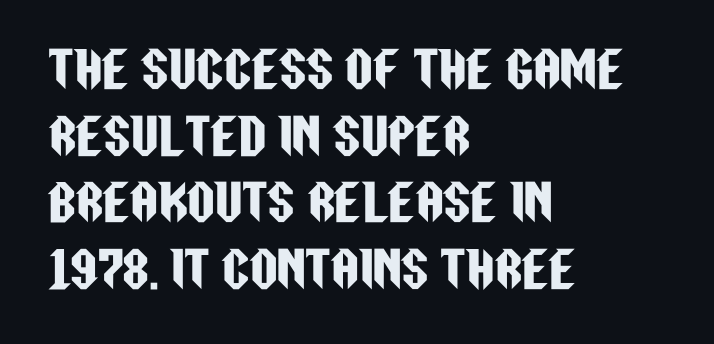
Quick note: not italic, upright. Leading matches the norm, producing a regular column. Think of a printed novel: that variable character pitch is what you see here. Nothing sits at the stroke ends, so this counts as sans-serif. The passage shown is not underscored anywhere. Every row of glyphs begins at an identical x-position on the left.
